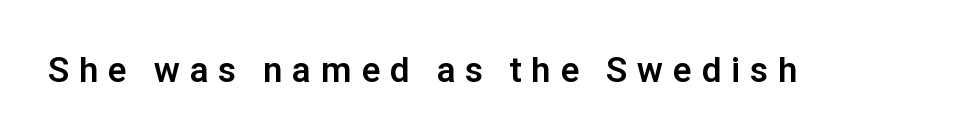
Underline: absent. Designer's note — italics off, roman on. Heavy-handed strokes throughout: this text is bold. You can tell from the bare stems that sans-serif type was used. The rendering uses natural spacing where letterforms have individual widths. Letter spacing: wide.
